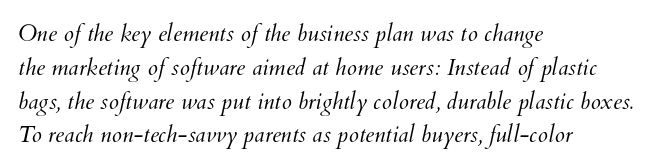
The zone under the glyphs is completely vacant. These lines keep a tight, regular rhythm from letter to letter. The cut favours lightness, reaching ordinary text weight at its darkest. These lines stack with their left ends in a neat column.
